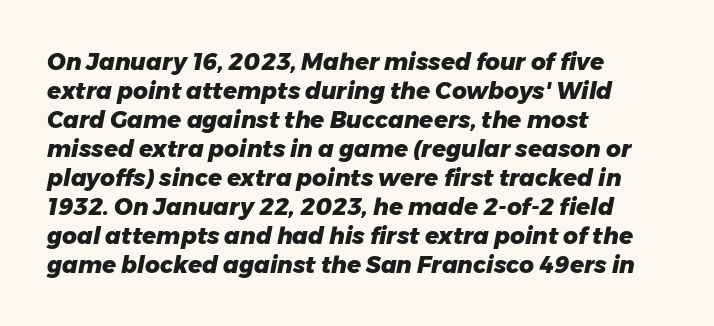
{"italic": "yes", "lean": "right", "slant_degrees": 11, "bold": "yes", "underline": "no", "align": "left", "line_spacing": "normal", "line_spacing_ratio": 1.26, "letter_spacing": "normal", "letter_spacing_em": 0.0, "glyph_px": 23}
